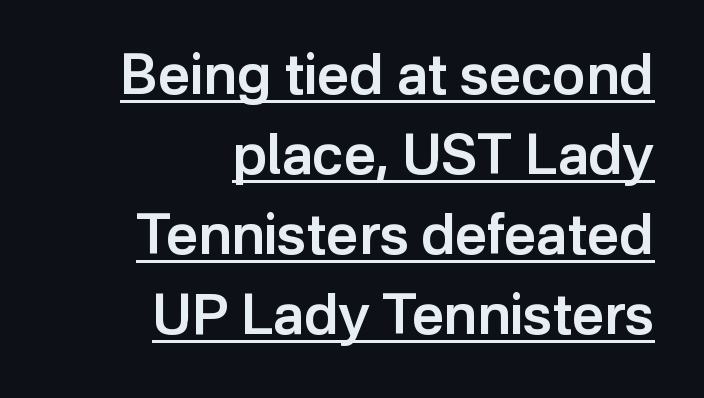
Q: Is the text bold? A: Semi-bold.
Q: Is the text italic (slanted)? A: No, it is upright.
Q: Is the typeface a serif or a sans-serif typeface? A: Sans-serif.
Q: Is the text underlined? A: Yes.
Q: How is the paragraph aligned? A: Right-aligned.
Q: Is the spacing between letters normal or unusually wide? A: Normal.
Q: Is the spacing between lines tight, normal or loose? A: Normal.
Q: Width (condensed, normal, or wide)? A: Normal.
Q: Stroke contrast? A: Low.
Q: x-height? A: Medium.
Q: Monospaced? A: No.
